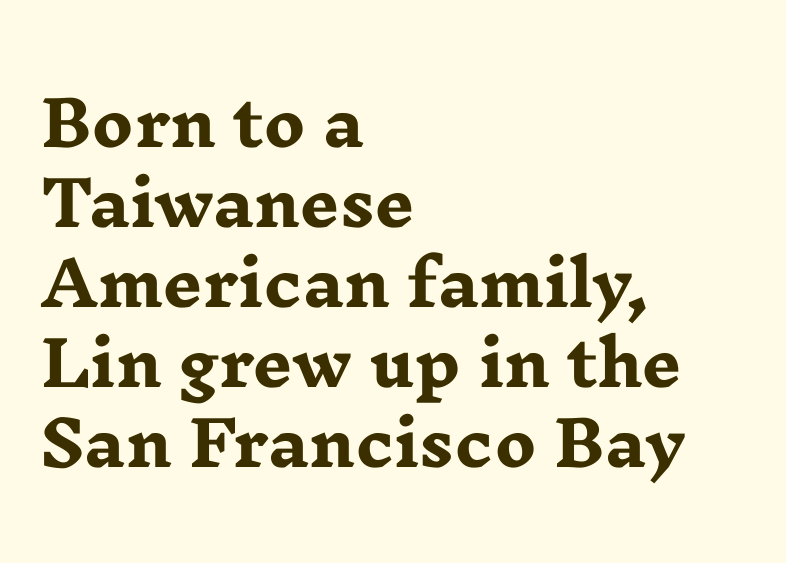
The image shows 62 px heavy, wide serif type, upright; set left-aligned, normal line spacing (1.29x), normal letter spacing, not underlined; low stroke contrast and a medium x-height.
